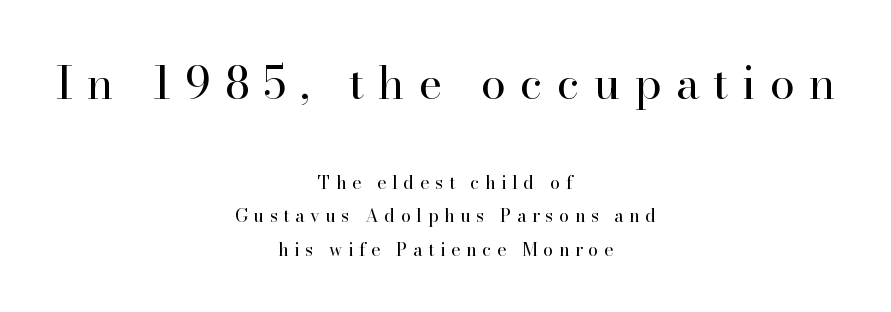
The image shows 45 px regular-weight serif type, upright; set centered, line spacing 1.86x, unusually wide letter spacing (+0.31 em), not underlined; the first (top) block is 2.5x larger; high stroke contrast and a small x-height.
